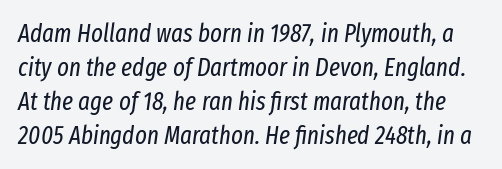
{"italic": "yes", "lean": "right", "slant_degrees": 8, "bold": "no", "underline": "no", "line_spacing": "normal", "line_spacing_ratio": 1.36, "letter_spacing": "normal", "letter_spacing_em": 0.0, "glyph_px": 25}
